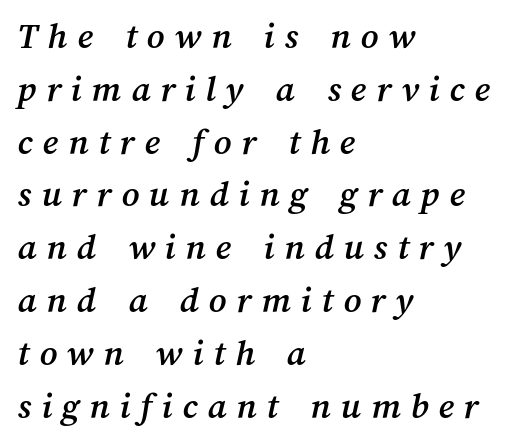
Q: Is the text underlined? A: No.
Q: How is the paragraph aligned? A: Left-aligned.
Q: Is the spacing between letters normal or unusually wide? A: Unusually wide.
Q: Is the spacing between lines tight, normal or loose? A: Normal.
Q: Width (condensed, normal, or wide)? A: Normal.
Q: Stroke contrast? A: Medium.
Q: x-height? A: Medium.
Q: Monospaced? A: No.
